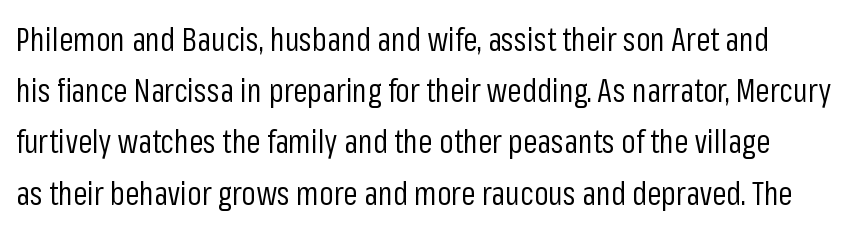
{"serif": "no", "italic": "no", "bold": "no", "weight": "regular", "width": "condensed", "stroke_contrast": "low", "x_height": "medium", "monospaced": "no", "underline": "no", "line_spacing": "normal", "line_spacing_ratio": 1.6, "letter_spacing": "normal", "letter_spacing_em": 0.0, "glyph_px": 32}
